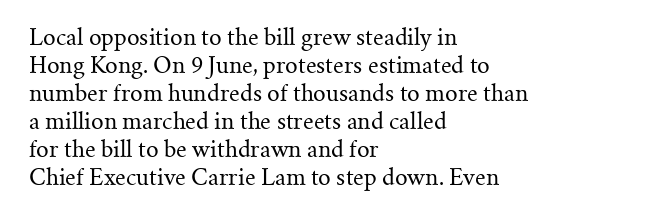
The image shows 22 px text type, upright; set left-aligned, normal line spacing (1.27x), normal letter spacing, not underlined.
